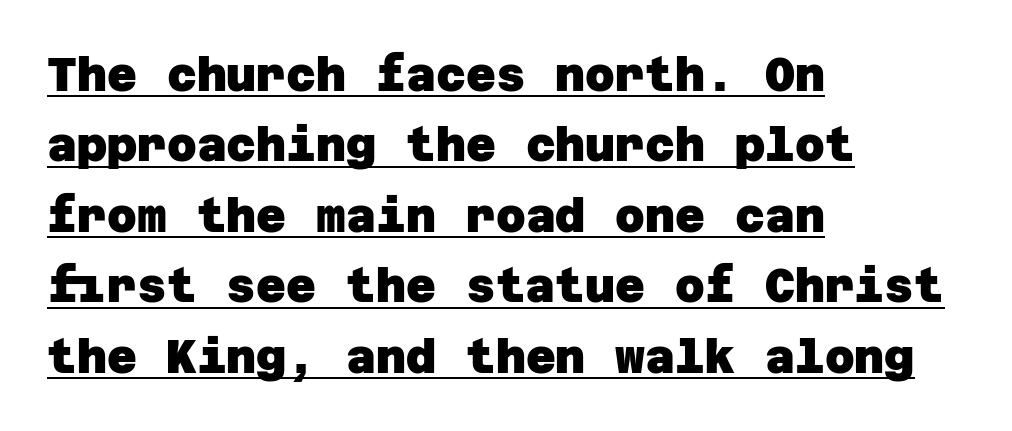
The image shows 46 px heavy sans-serif type; set left-aligned, normal line spacing (1.53x), normal letter spacing, underlined; low stroke contrast and a large x-height.
